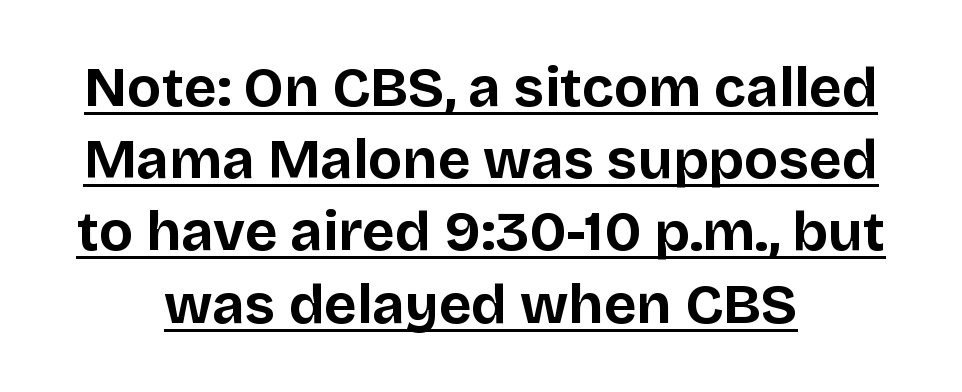
Looks like someone drew a line under every word here. This is roman type, the default non-slanted kind. The passage shown has conventional tracking throughout. Regular leading. The text was rendered using a sans face with plain stroke endings.
